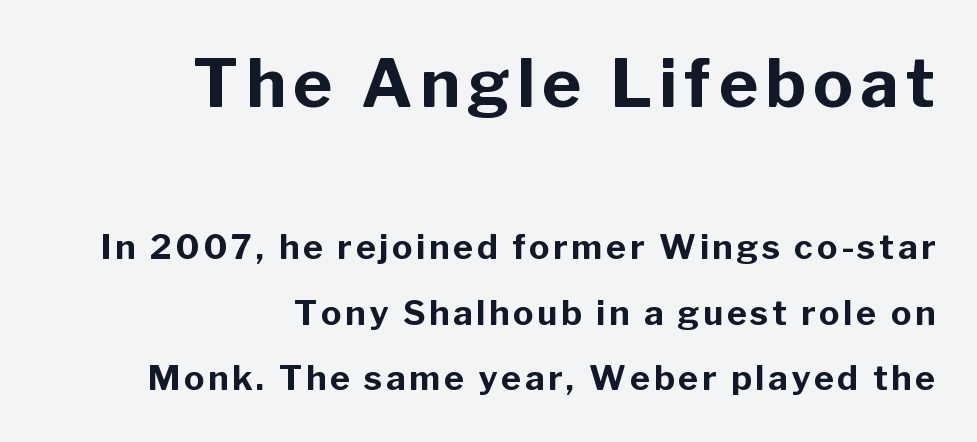
The image shows 67 px bold sans-serif type, upright; set right-aligned, loose line spacing (1.94x), not underlined; the first (top) block is 1.97x larger; low stroke contrast and a medium x-height.
